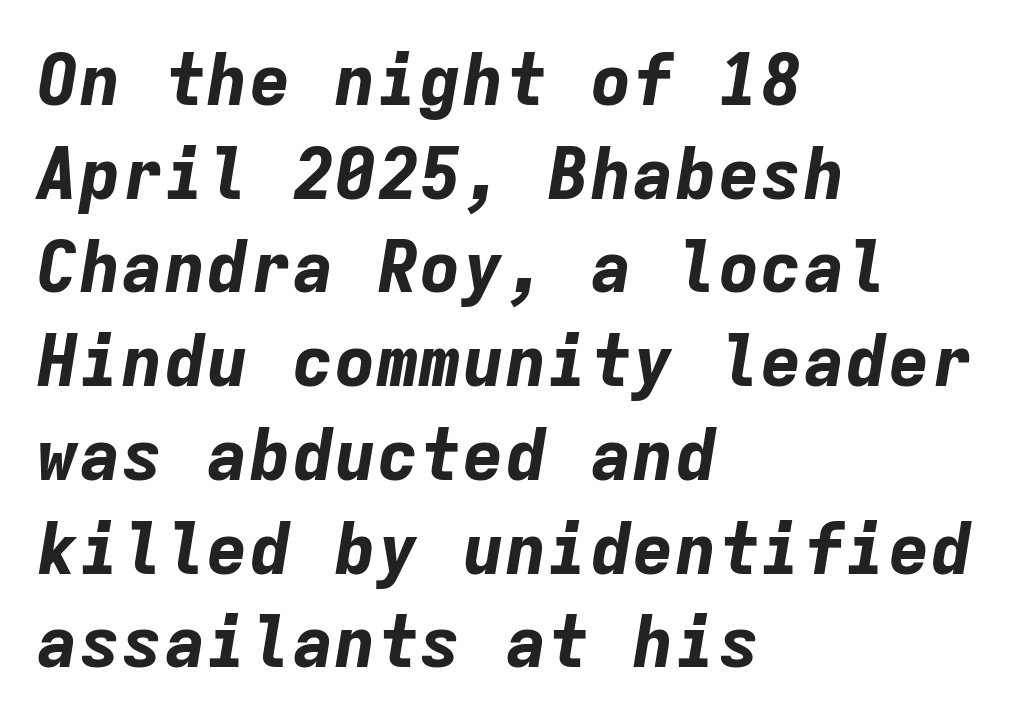
The image shows 71 px bold type, italic (leaning right), monospaced; set left-aligned, normal line spacing (1.32x), normal letter spacing, not underlined; low stroke contrast and a medium x-height.
